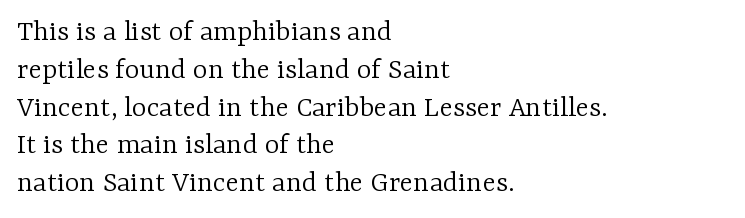
The image shows 31 px light serif type, upright; set left-aligned, line spacing 1.22x, normal letter spacing, not underlined; low stroke contrast and a medium x-height.
